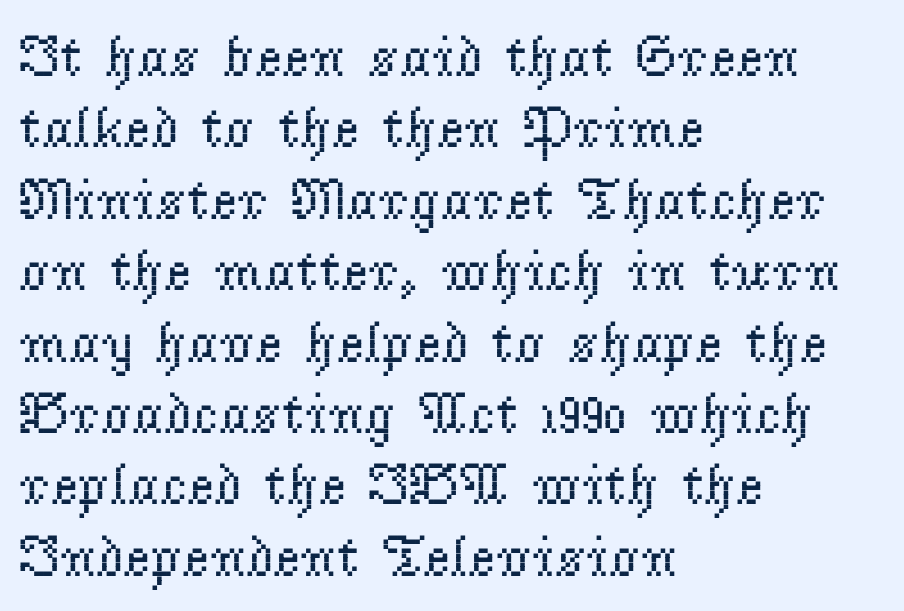
{"serif": "yes", "italic": "no", "bold": "no", "weight": "regular", "width": "normal", "stroke_contrast": "low", "x_height": "small", "monospaced": "no", "underline": "no", "align": "left", "line_spacing_ratio": 1.21, "letter_spacing": "normal", "letter_spacing_em": 0.0, "glyph_px": 59}
